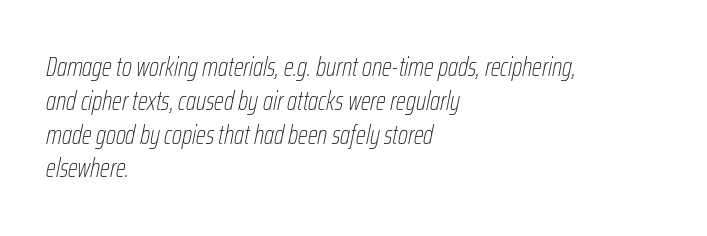
{"italic": "yes", "lean": "right", "slant_degrees": 12, "bold": "no", "underline": "no", "align": "left", "line_spacing": "normal", "line_spacing_ratio": 1.3, "letter_spacing": "normal", "letter_spacing_em": 0.0, "glyph_px": 26}
